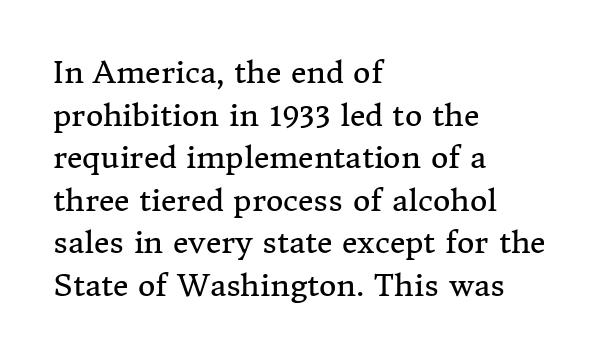
Q: Is the text bold? A: No.
Q: Is the text italic (slanted)? A: No, it is upright.
Q: Is the typeface a serif or a sans-serif typeface? A: Serif.
Q: Is the text underlined? A: No.
Q: How is the paragraph aligned? A: Left-aligned.
Q: Is the spacing between letters normal or unusually wide? A: Normal.
Q: Is the spacing between lines tight, normal or loose? A: Normal.
Q: Width (condensed, normal, or wide)? A: Normal.
Q: Stroke contrast? A: Medium.
Q: x-height? A: Medium.
Q: Monospaced? A: No.
